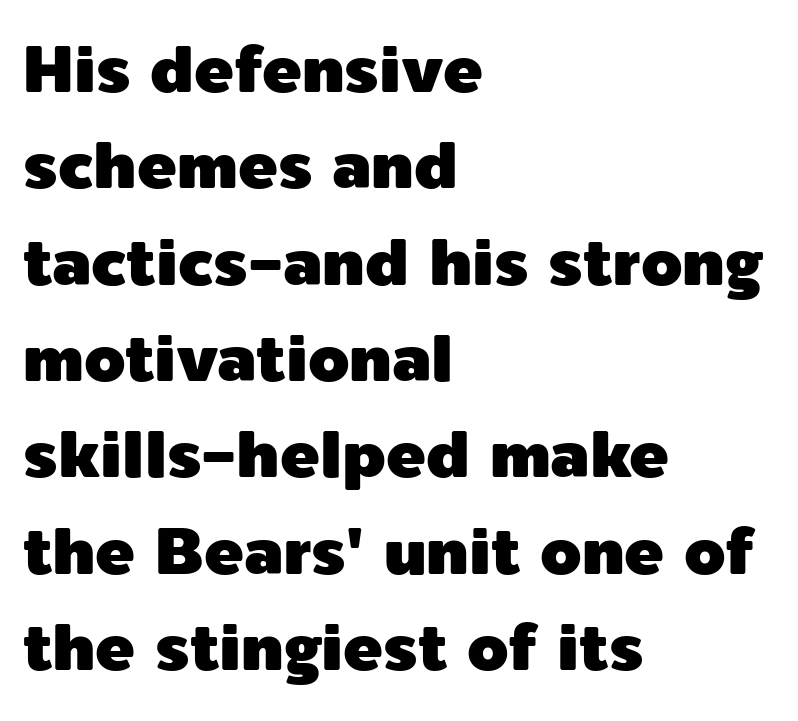
The image shows 66 px sans-serif type, upright; set left-aligned, normal line spacing (1.46x), normal letter spacing, not underlined; a medium x-height.
